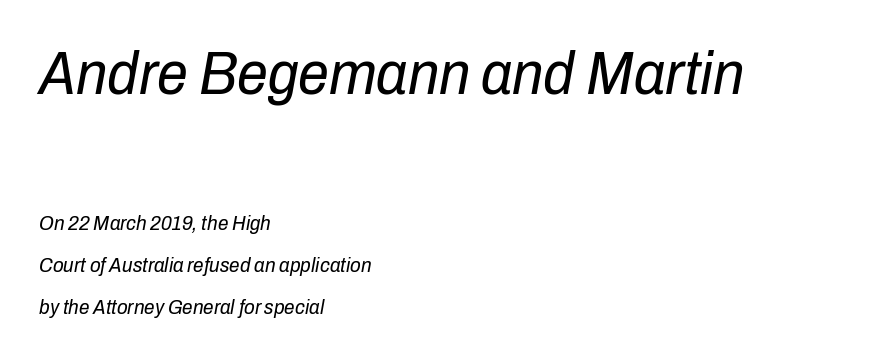
Alignment: flush left. Emphasis-style slanted type is in use. Notice the wide empty band between every row — that's loose leading. Counters stay open thanks to moderate or lighter strokes. No word sits above an underline. Character widths vary here, with narrow letters taking less room than wide ones.
